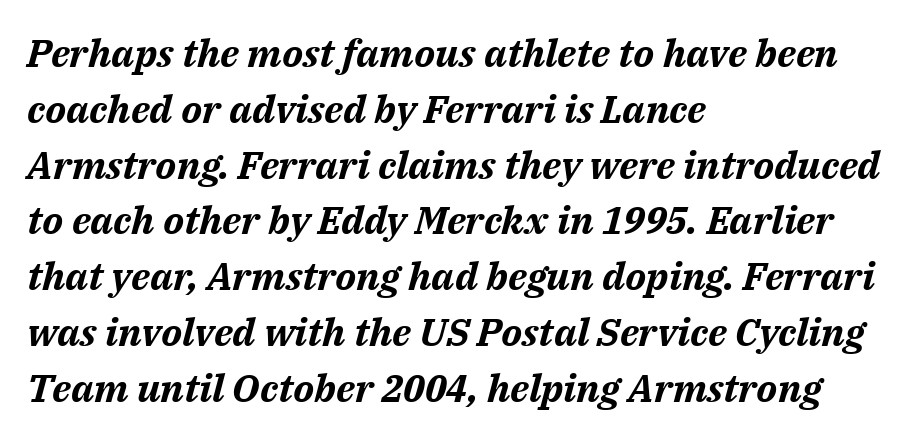
{"italic": "yes", "lean": "right", "slant_degrees": 14, "bold": "yes", "weight": "bold", "width": "normal", "stroke_contrast": "medium", "x_height": "medium", "monospaced": "no", "underline": "no", "align": "left", "line_spacing": "normal", "line_spacing_ratio": 1.43, "letter_spacing": "normal", "letter_spacing_em": 0.0, "glyph_px": 39}
